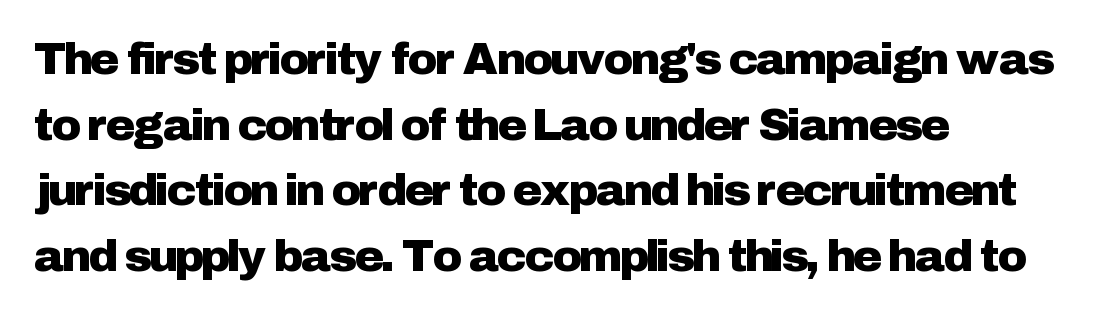
{"serif": "no", "italic": "no", "width": "normal", "stroke_contrast": "low", "x_height": "medium", "monospaced": "no", "underline": "no", "align": "left", "line_spacing": "normal", "line_spacing_ratio": 1.46, "letter_spacing": "normal", "letter_spacing_em": 0.0, "glyph_px": 45}
